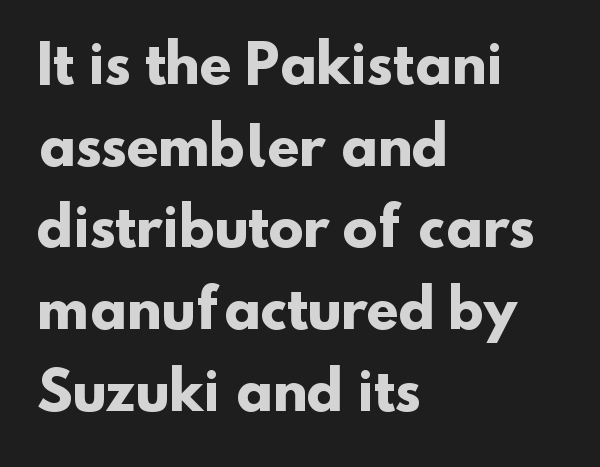
{"serif": "no", "bold": "yes", "weight": "heavy", "width": "normal", "stroke_contrast": "low", "x_height": "small", "monospaced": "no", "underline": "no", "align": "left", "line_spacing": "normal", "line_spacing_ratio": 1.57, "letter_spacing": "normal", "letter_spacing_em": 0.0, "glyph_px": 52}
